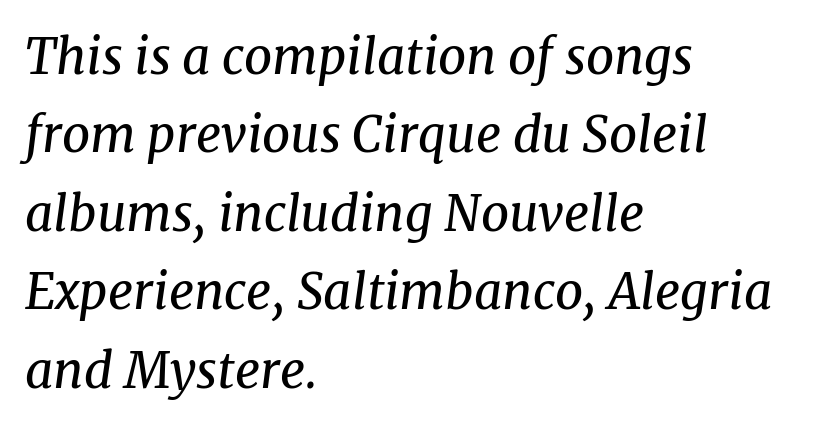
The image shows 49 px regular-weight serif type, italic (leaning right); set left-aligned, normal line spacing (1.6x), normal letter spacing, not underlined; medium stroke contrast and a medium x-height.
